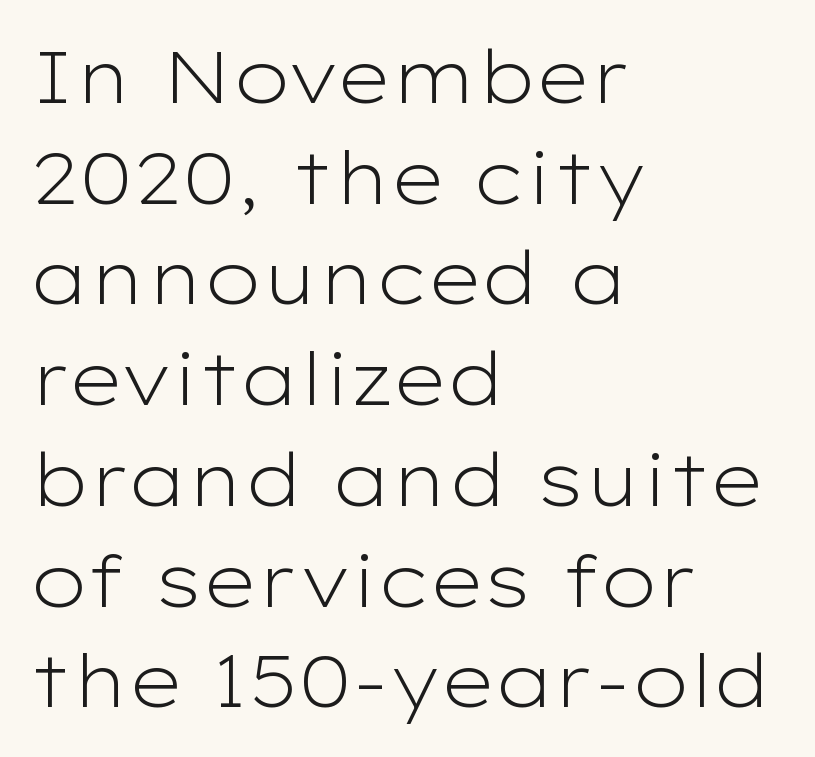
Q: Is the text bold? A: No.
Q: Is the text italic (slanted)? A: No, it is upright.
Q: Is the typeface a serif or a sans-serif typeface? A: Sans-serif.
Q: Is the text underlined? A: No.
Q: How is the paragraph aligned? A: Left-aligned.
Q: Is the spacing between letters normal or unusually wide? A: Normal.
Q: Is the spacing between lines tight, normal or loose? A: Normal.
Q: Width (condensed, normal, or wide)? A: Wide.
Q: Stroke contrast? A: Low.
Q: x-height? A: Medium.
Q: Monospaced? A: No.
